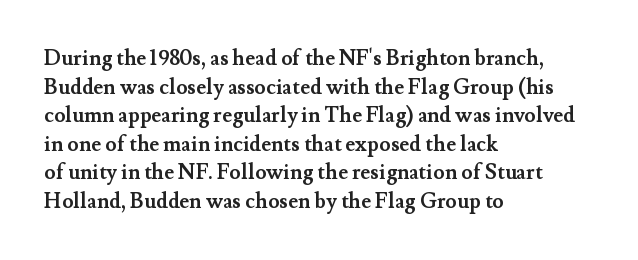
{"italic": "no", "bold": "yes", "underline": "no", "align": "left", "line_spacing": "normal", "line_spacing_ratio": 1.36, "letter_spacing": "normal", "letter_spacing_em": 0.0, "glyph_px": 21}
